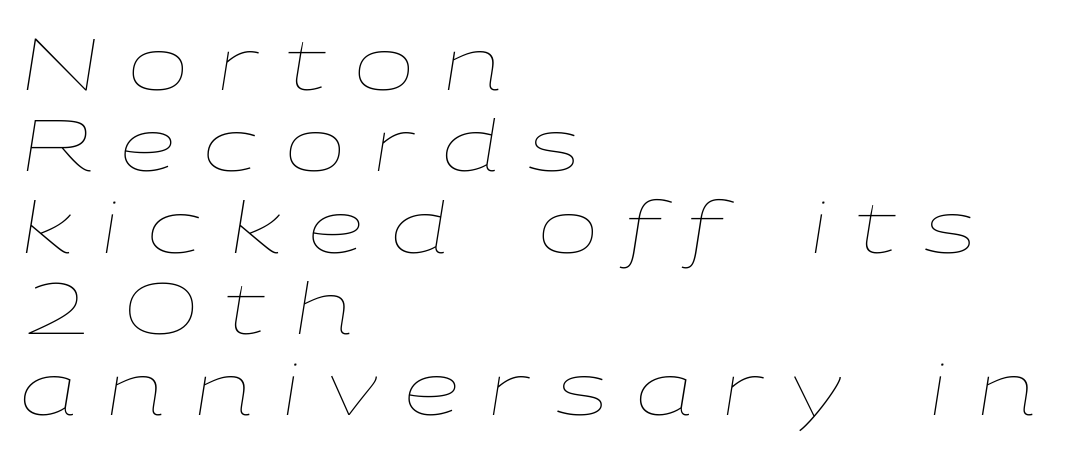
{"italic": "yes", "lean": "right", "slant_degrees": 9, "bold": "no", "weight": "thin", "width": "wide", "stroke_contrast": "low", "x_height": "medium", "monospaced": "no", "underline": "no", "align": "left", "line_spacing": "tight", "line_spacing_ratio": 1.13, "letter_spacing": "wide", "letter_spacing_em": 0.39, "glyph_px": 72}
